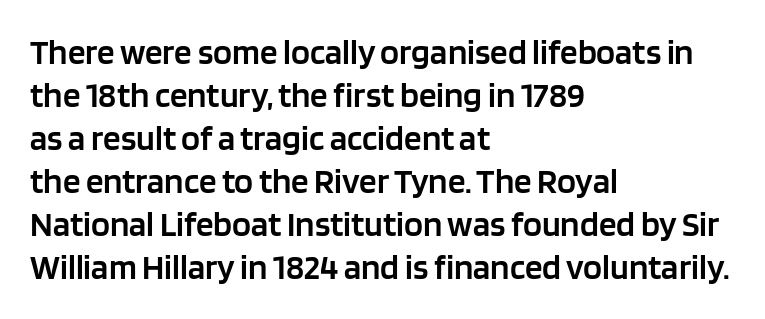
The image shows 35 px semibold sans-serif type, upright; set left-aligned, line spacing 1.23x, normal letter spacing, not underlined; low stroke contrast and a large x-height.
